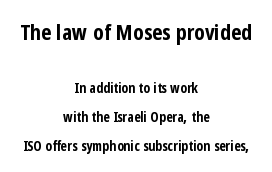
{"italic": "no", "bold": "yes", "underline": "no", "align": "center", "line_spacing": "loose", "line_spacing_ratio": 2.04, "letter_spacing": "normal", "letter_spacing_em": 0.0, "larger_block": "first", "size_ratio": 1.57, "glyph_px": 22}
